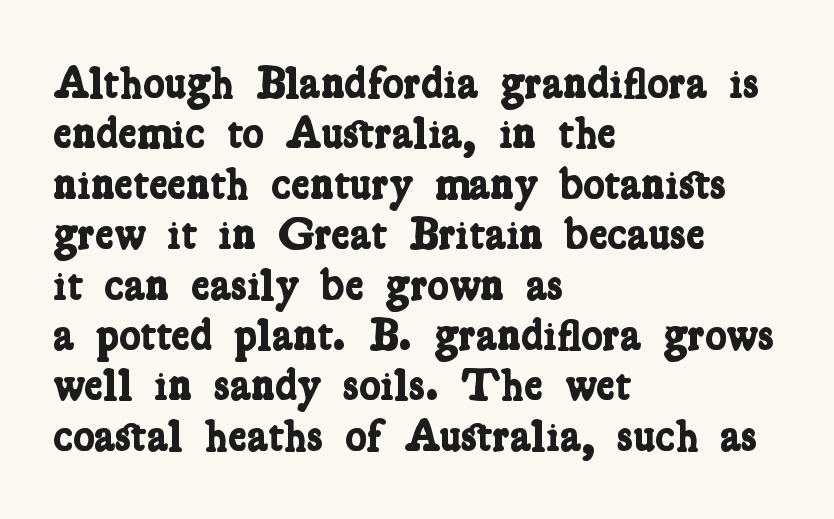
{"serif": "yes", "bold": "yes", "weight": "bold", "width": "condensed", "stroke_contrast": "low", "x_height": "medium", "monospaced": "no", "underline": "no", "align": "left", "line_spacing": "tight", "line_spacing_ratio": 1.12, "letter_spacing": "normal", "letter_spacing_em": 0.0, "glyph_px": 45}
